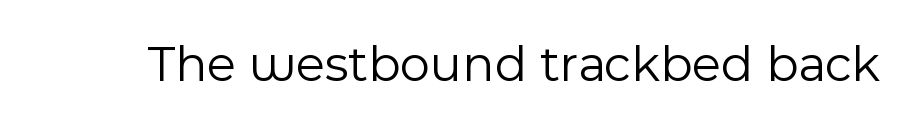
Q: Is the text bold? A: No.
Q: Is the text italic (slanted)? A: No, it is upright.
Q: Is the typeface a serif or a sans-serif typeface? A: Sans-serif.
Q: Is the text underlined? A: No.
Q: Is the spacing between letters normal or unusually wide? A: Normal.
Q: Width (condensed, normal, or wide)? A: Normal.
Q: x-height? A: Medium.
Q: Monospaced? A: No.
